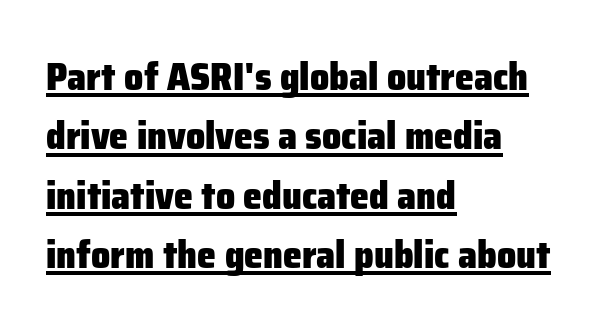
{"serif": "no", "italic": "no", "bold": "yes", "weight": "heavy", "width": "normal", "stroke_contrast": "low", "x_height": "medium", "monospaced": "no", "underline": "yes", "align": "left", "line_spacing": "normal", "line_spacing_ratio": 1.56, "letter_spacing": "normal", "letter_spacing_em": 0.0, "glyph_px": 38}
